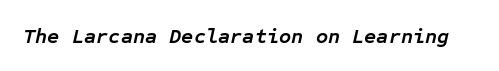
The image shows 21 px bold type, italic (leaning right); set normal letter spacing, not underlined.
